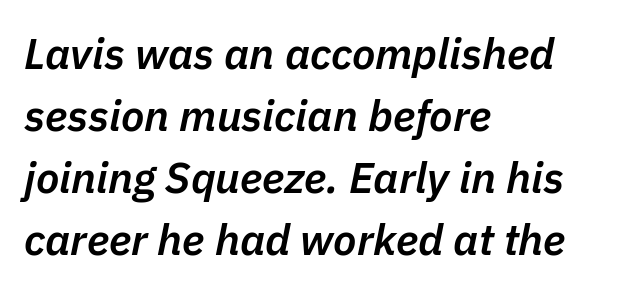
Q: Is the text bold? A: Semi-bold.
Q: Is the text italic (slanted)? A: Yes, it leans right by about 11 degrees.
Q: Is the text underlined? A: No.
Q: How is the paragraph aligned? A: Left-aligned.
Q: Is the spacing between letters normal or unusually wide? A: Normal.
Q: Is the spacing between lines tight, normal or loose? A: Normal.
Q: Width (condensed, normal, or wide)? A: Normal.
Q: Stroke contrast? A: Low.
Q: x-height? A: Medium.
Q: Monospaced? A: No.
